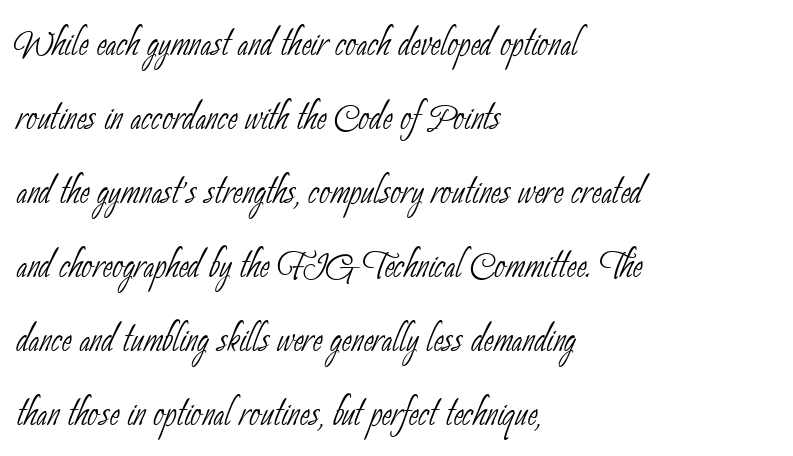
Q: Is the text bold? A: No.
Q: Is the typeface a serif or a sans-serif typeface? A: Sans-serif.
Q: Is the text underlined? A: No.
Q: How is the paragraph aligned? A: Left-aligned.
Q: Is the spacing between letters normal or unusually wide? A: Normal.
Q: Is the spacing between lines tight, normal or loose? A: Normal.
Q: Width (condensed, normal, or wide)? A: Condensed.
Q: Stroke contrast? A: Low.
Q: x-height? A: Small.
Q: Monospaced? A: No.
